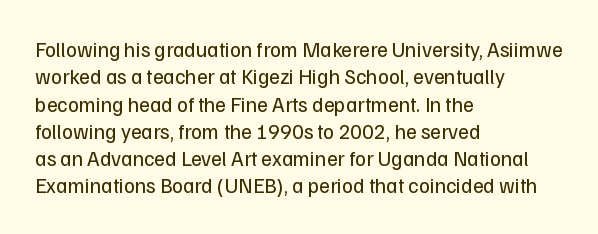
{"italic": "no", "bold": "no", "underline": "no", "align": "left", "line_spacing": "normal", "line_spacing_ratio": 1.3, "letter_spacing": "normal", "letter_spacing_em": 0.0, "glyph_px": 21}
